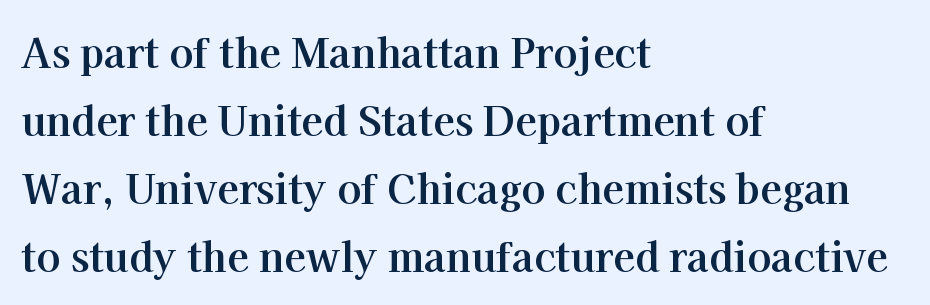
Check where the strokes stop: tiny serifs finish them off. Note the varied advance widths — an 'i' is clearly narrower than an 'm'. The line-height multiplier appears to be the usual default. Casual observation: everything's shoved over to the left. Strokes here are thick enough to call this a true bold.
